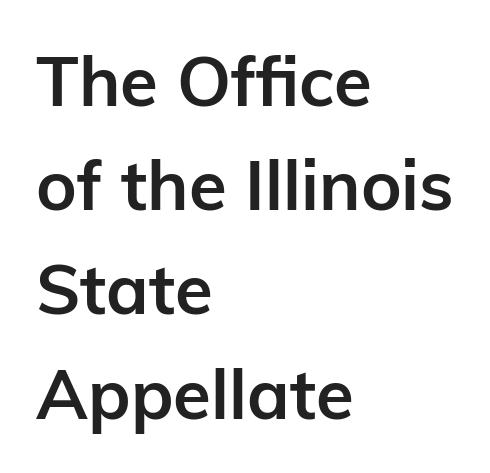
{"serif": "no", "italic": "no", "bold": "yes", "weight": "semibold", "width": "normal", "stroke_contrast": "low", "x_height": "medium", "monospaced": "no", "underline": "no", "align": "left", "line_spacing": "normal", "line_spacing_ratio": 1.51, "letter_spacing": "normal", "letter_spacing_em": 0.0, "glyph_px": 69}
